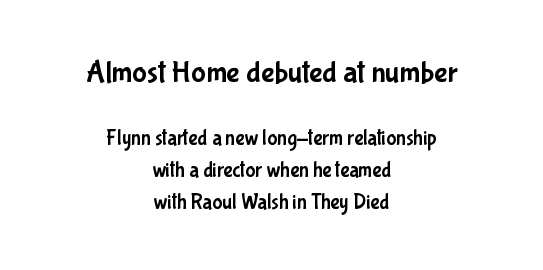
Whoever set this chose a conventional vertical rhythm. Each line is balanced around a shared central axis. Is this a fixed-width face? No — the glyphs have proportional, varying widths. A clean baseline with only descenders dipping below it. If you squint, the top block still reads clearly — it's the larger of the two. Each letter's strokes conclude bluntly, with no projecting serifs.
